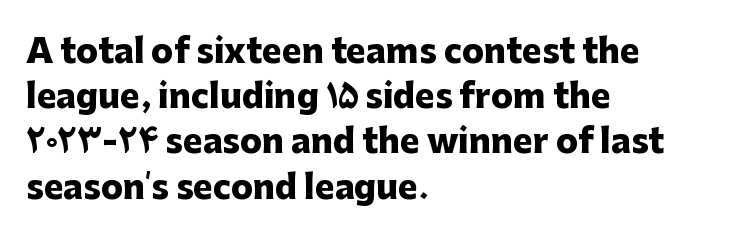
The horizontal fit of the characters is conventional and even. The line-height multiplier appears to be the usual default. Underline: absent. Spacing verdict: proportional, widths tailored to each character.
